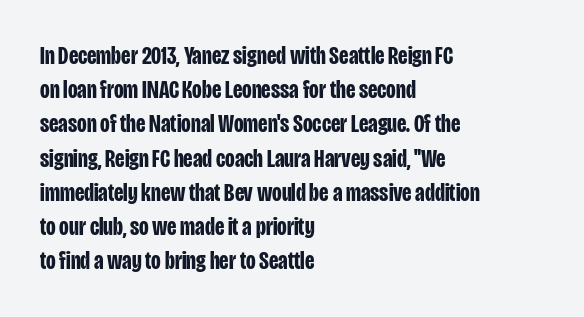
Q: Is the text bold? A: Yes.
Q: Is the text italic (slanted)? A: No, it is upright.
Q: Is the text underlined? A: No.
Q: How is the paragraph aligned? A: Left-aligned.
Q: Is the spacing between letters normal or unusually wide? A: Normal.
Q: Is the spacing between lines tight, normal or loose? A: Normal.
